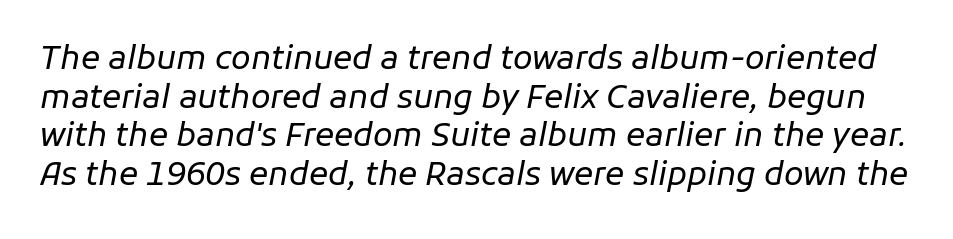
The image shows 32 px regular-weight type, italic (leaning right); set line spacing 1.21x, normal letter spacing, not underlined; low stroke contrast and a medium x-height.
